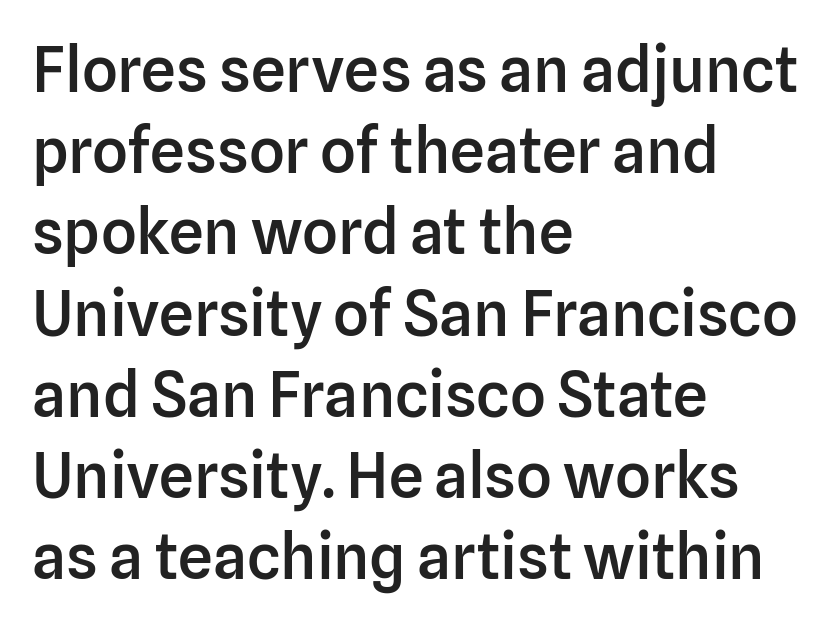
The image shows 62 px semibold sans-serif type, upright; set left-aligned, normal line spacing (1.31x), normal letter spacing, not underlined; low stroke contrast and a medium x-height.
